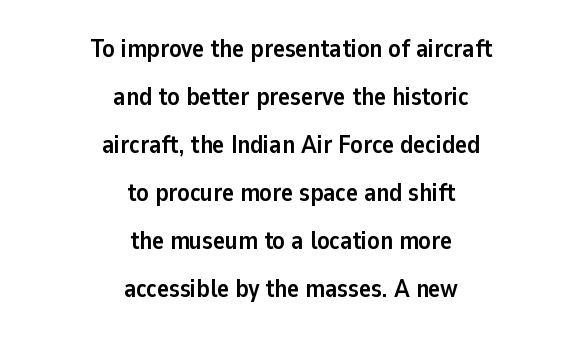
Q: Is the text bold? A: Yes.
Q: Is the text italic (slanted)? A: No, it is upright.
Q: Is the text underlined? A: No.
Q: How is the paragraph aligned? A: Centered.
Q: Is the spacing between letters normal or unusually wide? A: Normal.
Q: Is the spacing between lines tight, normal or loose? A: Loose.
